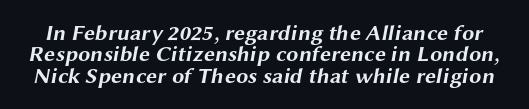
Descender tails drop into unmarked territory. What weight is shown? A full bold with thick strokes. Cramped leading. Here the glyphs are tracked normally, forming tight word shapes.
